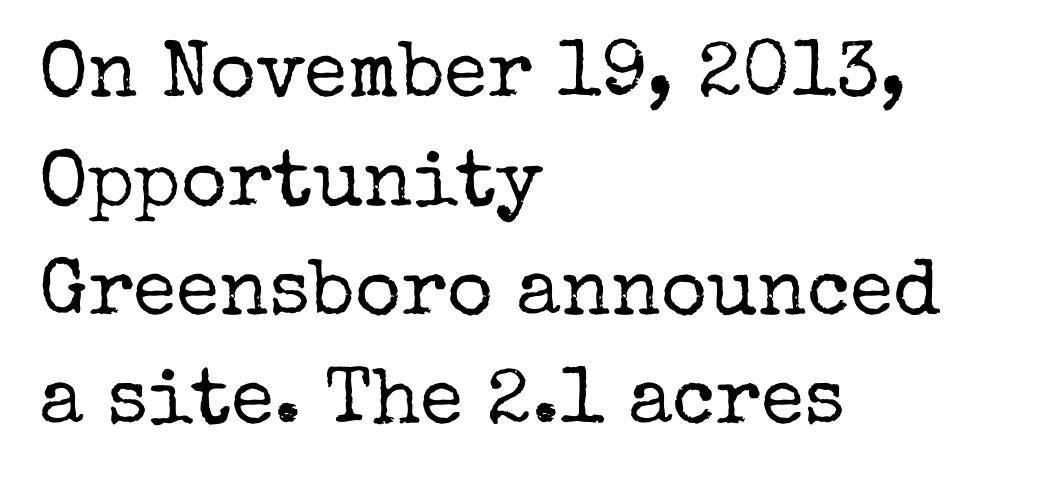
The image shows 79 px regular-weight serif type, upright; set left-aligned, normal line spacing (1.38x), normal letter spacing, not underlined; low stroke contrast and a medium x-height.
